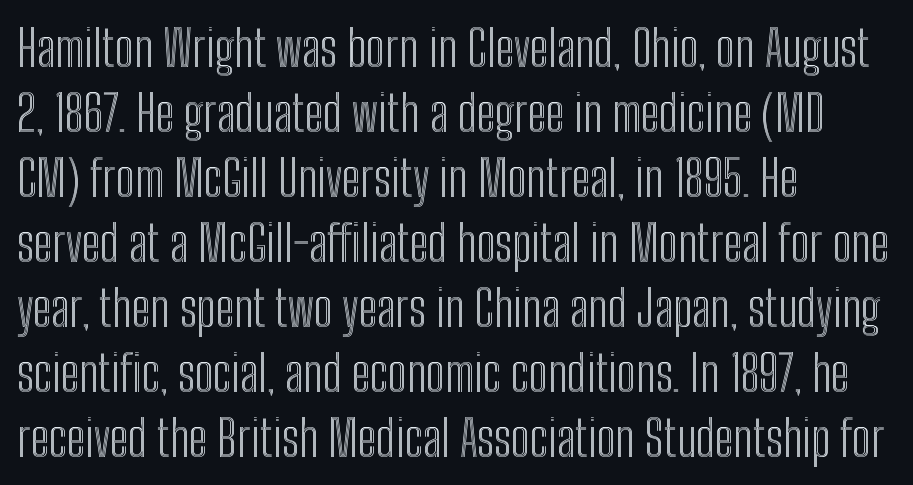
Each new line begins a customary step beneath the previous one. The rendering uses natural spacing where letterforms have individual widths. The horizontal fit of the characters is conventional and even. This rendering features lettering with no underline. Visually the block forms a straight wall on the left and a jagged coastline on the right. Upright lettering throughout.
